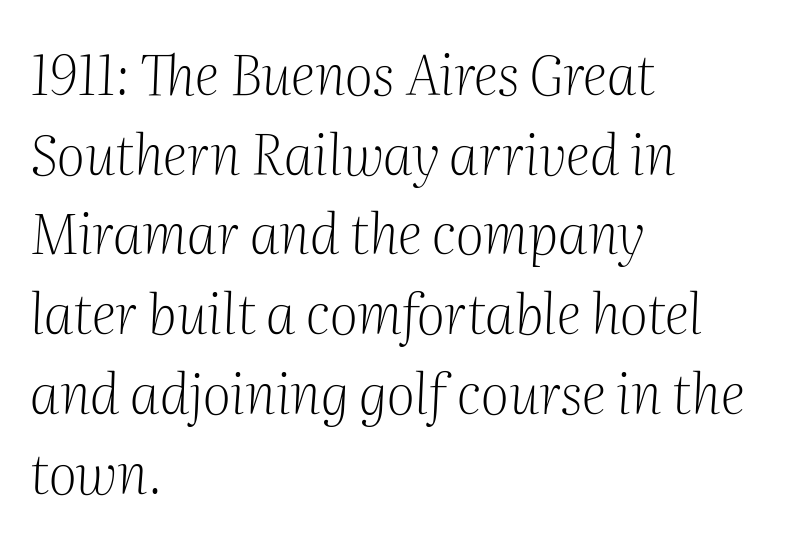
{"serif": "yes", "italic": "yes", "lean": "right", "slant_degrees": 2, "bold": "no", "weight": "light", "width": "normal", "stroke_contrast": "medium", "x_height": "medium", "monospaced": "no", "underline": "no", "align": "left", "line_spacing": "normal", "line_spacing_ratio": 1.45, "letter_spacing": "normal", "letter_spacing_em": 0.0, "glyph_px": 55}
